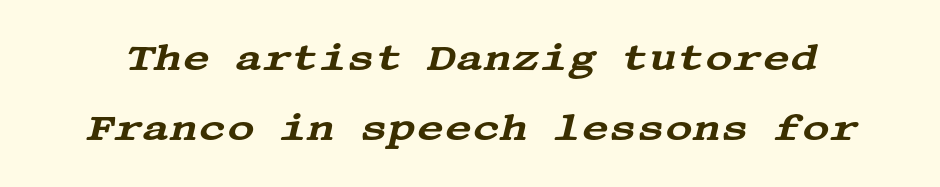
Italic? Definitely — the glyphs are oblique. Observe the ordinary spacing: letters are neighbours, not strangers. In terms of letterform style, serifs are clearly present. Unmarked baselines from the first word to the last.
